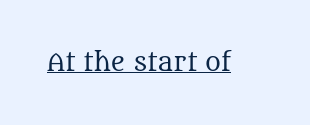
The image shows 24 px text type, upright; set normal letter spacing, underlined.
